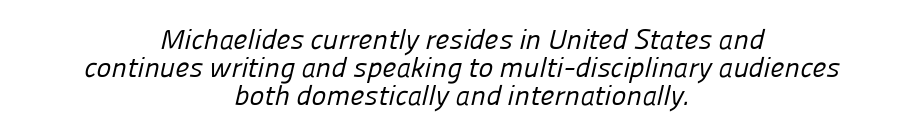
{"serif": "no", "bold": "no", "weight": "regular", "width": "normal", "stroke_contrast": "low", "x_height": "medium", "monospaced": "no", "underline": "no", "align": "center", "line_spacing": "tight", "line_spacing_ratio": 1.0, "letter_spacing": "normal", "letter_spacing_em": 0.0, "glyph_px": 28}
